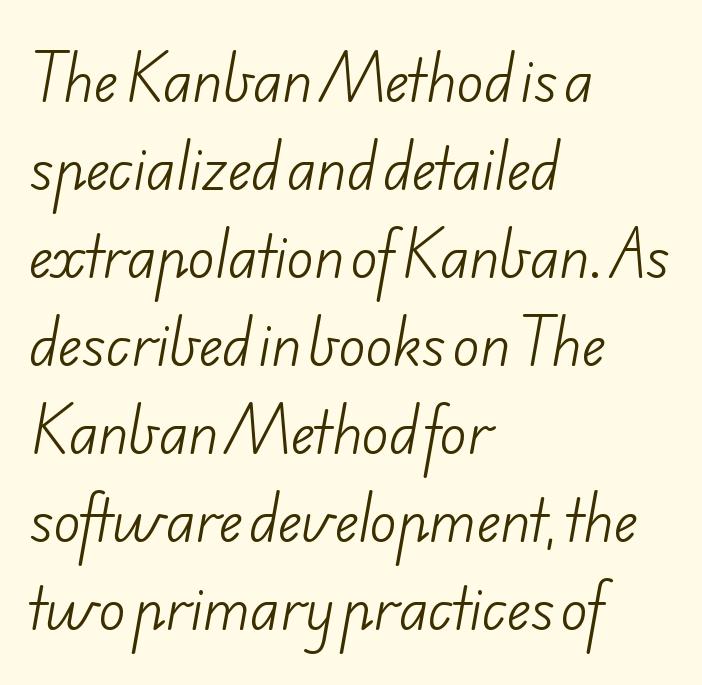
The image shows 56 px light sans-serif type; set left-aligned, normal line spacing (1.57x), normal letter spacing, not underlined; low stroke contrast and a small x-height.
